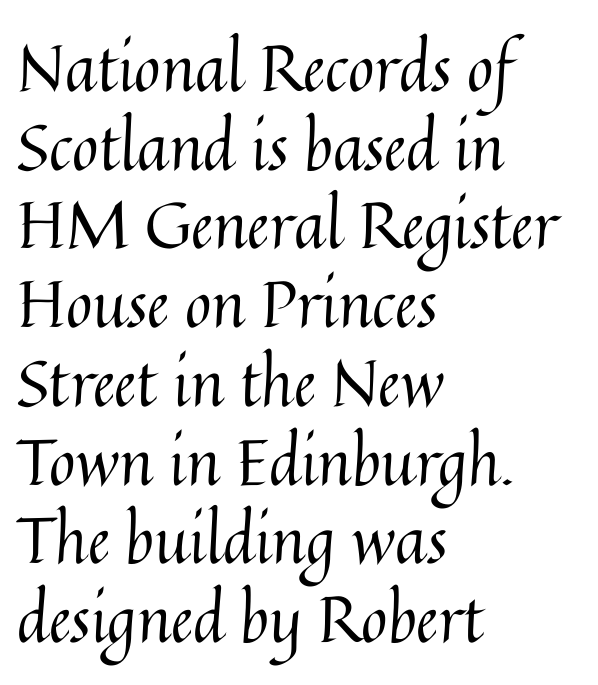
{"bold": "no", "weight": "regular", "width": "normal", "stroke_contrast": "medium", "x_height": "medium", "monospaced": "no", "underline": "no", "align": "left", "line_spacing_ratio": 1.23, "letter_spacing": "normal", "letter_spacing_em": 0.0, "glyph_px": 64}
